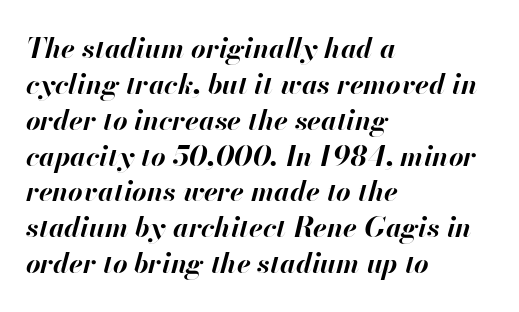
Q: Is the text bold? A: Yes.
Q: Is the text italic (slanted)? A: Yes, it leans right by about 13 degrees.
Q: Is the text underlined? A: No.
Q: How is the paragraph aligned? A: Left-aligned.
Q: Is the spacing between letters normal or unusually wide? A: Normal.
Q: Is the spacing between lines tight, normal or loose? A: Normal.
Q: Width (condensed, normal, or wide)? A: Normal.
Q: Stroke contrast? A: High.
Q: x-height? A: Small.
Q: Monospaced? A: No.
